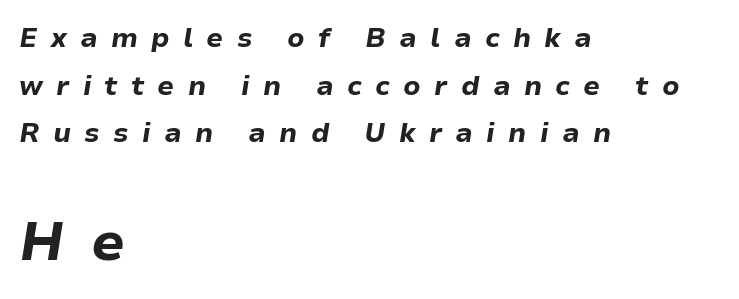
On the weight axis this lands at bold, roughly 700. The passage shown begins with its smaller block and ends with its larger one. Posture: slanted. Is this a fixed-width face? No — the glyphs have proportional, varying widths.
